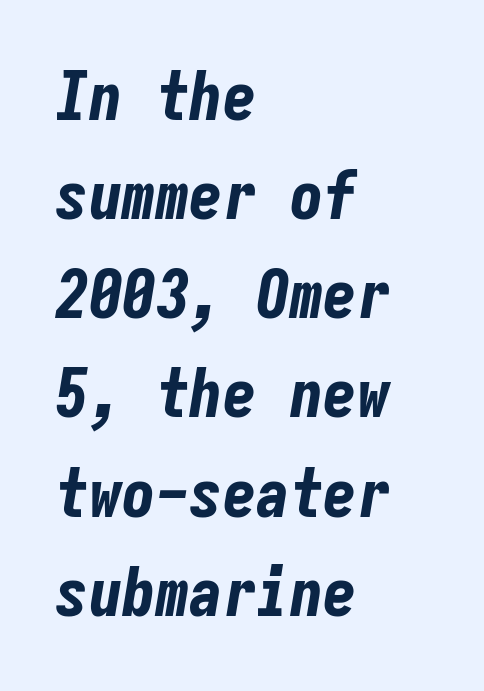
Q: Is the text bold? A: Yes.
Q: Is the text italic (slanted)? A: Yes, it leans right by about 9 degrees.
Q: Is the text underlined? A: No.
Q: How is the paragraph aligned? A: Left-aligned.
Q: Is the spacing between letters normal or unusually wide? A: Normal.
Q: Is the spacing between lines tight, normal or loose? A: Normal.
Q: Width (condensed, normal, or wide)? A: Condensed.
Q: Stroke contrast? A: Low.
Q: x-height? A: Medium.
Q: Monospaced? A: Yes.
